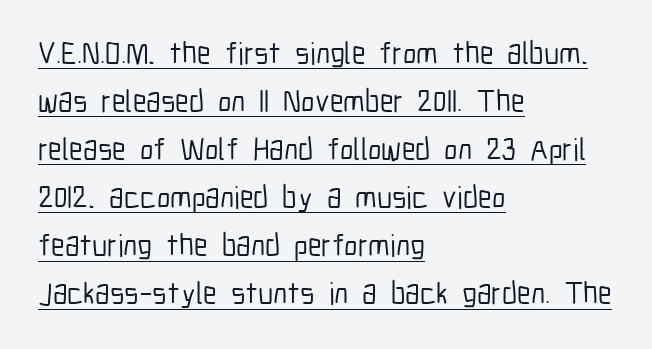
Q: Is the text italic (slanted)? A: No, it is upright.
Q: Is the typeface a serif or a sans-serif typeface? A: Sans-serif.
Q: Is the text underlined? A: Yes.
Q: How is the paragraph aligned? A: Left-aligned.
Q: Is the spacing between letters normal or unusually wide? A: Normal.
Q: Is the spacing between lines tight, normal or loose? A: Normal.
Q: Width (condensed, normal, or wide)? A: Condensed.
Q: Stroke contrast? A: Low.
Q: x-height? A: Medium.
Q: Monospaced? A: No.
